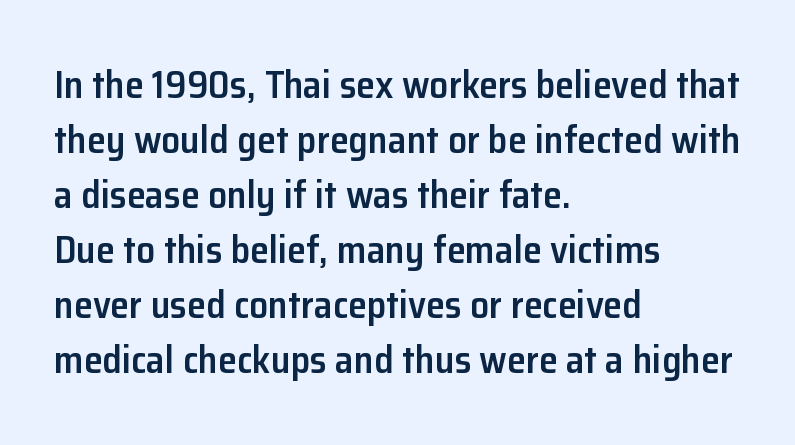
Q: Is the text bold? A: Semi-bold.
Q: Is the text italic (slanted)? A: No, it is upright.
Q: Is the typeface a serif or a sans-serif typeface? A: Sans-serif.
Q: Is the text underlined? A: No.
Q: How is the paragraph aligned? A: Left-aligned.
Q: Is the spacing between letters normal or unusually wide? A: Normal.
Q: Is the spacing between lines tight, normal or loose? A: Normal.
Q: Width (condensed, normal, or wide)? A: Normal.
Q: Stroke contrast? A: Low.
Q: x-height? A: Medium.
Q: Monospaced? A: No.
